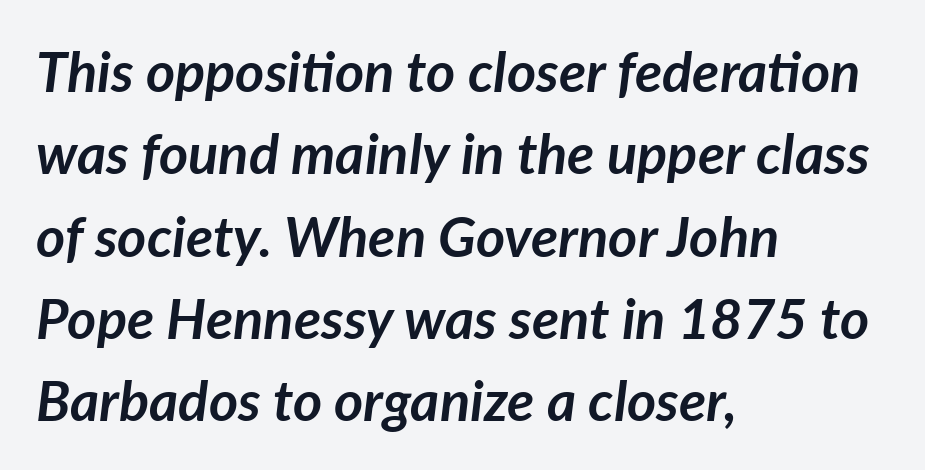
A clean baseline with only descenders dipping below it. The paragraph has a hard left edge and a soft right edge. Whoever set this chose a conventional vertical rhythm. Spacing verdict: proportional, widths tailored to each character. This rendering leaves character spacing at its baseline value. Bold? Absolutely — the strokes are thick and heavy.
